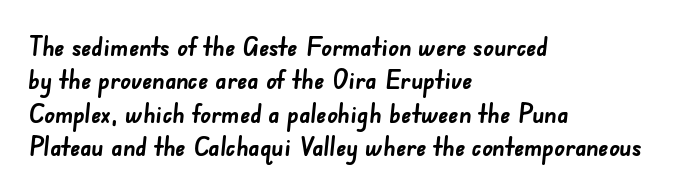
Q: Is the text bold? A: Yes.
Q: Is the text underlined? A: No.
Q: How is the paragraph aligned? A: Left-aligned.
Q: Is the spacing between letters normal or unusually wide? A: Normal.
Q: Is the spacing between lines tight, normal or loose? A: Normal.
